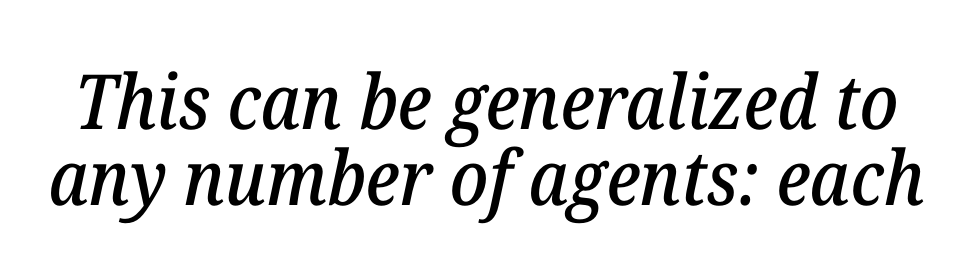
The image shows 76 px serif type, italic (leaning right); set tight line spacing (1.0x), normal letter spacing, not underlined; low stroke contrast and a medium x-height.
